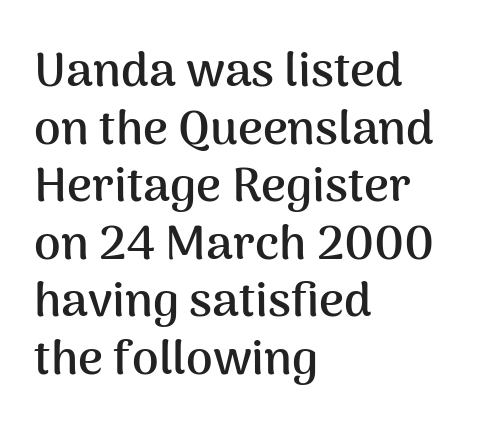
The image shows 48 px semibold sans-serif type, upright; set left-aligned, line spacing 1.2x, normal letter spacing, not underlined; medium stroke contrast and a medium x-height.
